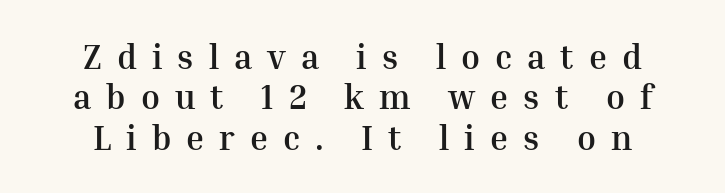
Q: Is the text bold? A: Yes.
Q: Is the text italic (slanted)? A: No, it is upright.
Q: Is the typeface a serif or a sans-serif typeface? A: Serif.
Q: Is the text underlined? A: No.
Q: Is the spacing between letters normal or unusually wide? A: Unusually wide.
Q: Width (condensed, normal, or wide)? A: Normal.
Q: Stroke contrast? A: Medium.
Q: x-height? A: Medium.
Q: Monospaced? A: No.
